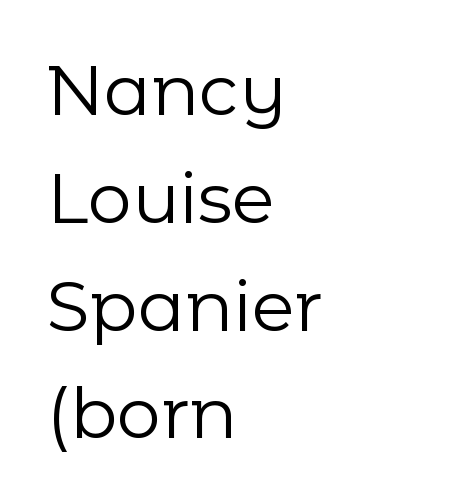
The image shows 70 px regular-weight sans-serif type, upright; set left-aligned, normal line spacing (1.54x), normal letter spacing, not underlined; low stroke contrast and a medium x-height.
